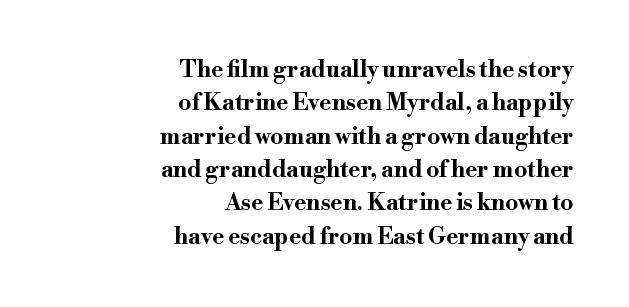
Q: Is the text bold? A: Yes.
Q: Is the text italic (slanted)? A: No, it is upright.
Q: Is the text underlined? A: No.
Q: How is the paragraph aligned? A: Right-aligned.
Q: Is the spacing between letters normal or unusually wide? A: Normal.
Q: Is the spacing between lines tight, normal or loose? A: Normal.
